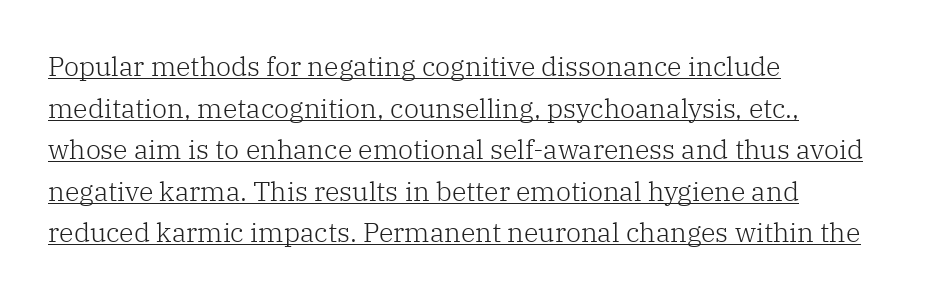
Notice how the stems are strictly vertical — no italics here. Normally led — the rows are evenly, conventionally spaced. The typesetting does not lean heavy: it is not bold. These lines keep a tight, regular rhythm from letter to letter. These characters rest on top of a visible drawn line. The text block is weighted toward the left margin, trailing off unevenly rightward.
